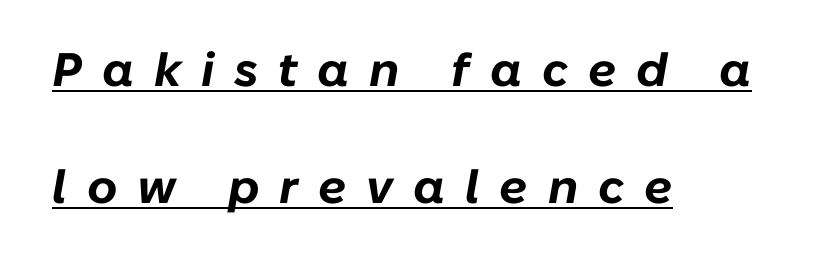
Vertically, the passage feels expansive, rows floating well apart. This rendering features underlined lettering. In terms of weight, the rendering is a true, heavy bold. Typeset ragged right — the left edge is the straight one.
